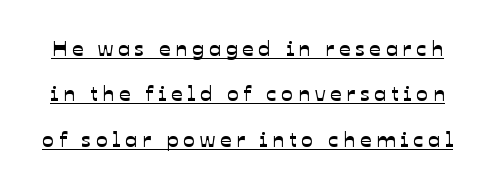
{"underline": "yes", "line_spacing": "loose", "line_spacing_ratio": 2.06, "letter_spacing": "wide", "letter_spacing_em": 0.22, "glyph_px": 22}
